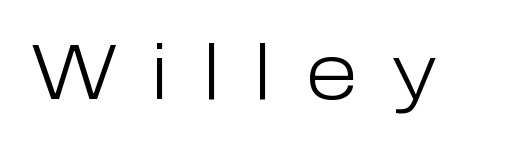
The image shows 77 px light sans-serif type, upright; set unusually wide letter spacing (+0.44 em), not underlined; low stroke contrast and a medium x-height.
